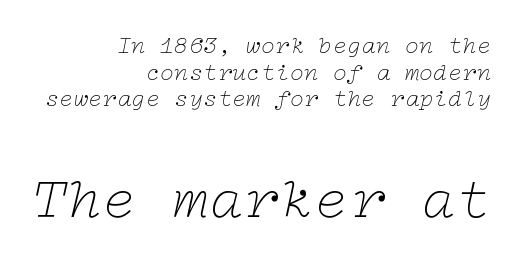
The image shows 59 px thin, wide serif type, italic (leaning right); set right-aligned, tight line spacing (1.11x), normal letter spacing, not underlined; the second (bottom) block is 2.46x larger; low stroke contrast and a medium x-height.
